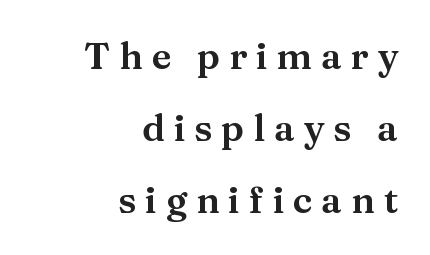
Q: Is the text italic (slanted)? A: No, it is upright.
Q: Is the typeface a serif or a sans-serif typeface? A: Serif.
Q: Is the text underlined? A: No.
Q: How is the paragraph aligned? A: Right-aligned.
Q: Is the spacing between letters normal or unusually wide? A: Unusually wide.
Q: Is the spacing between lines tight, normal or loose? A: Loose.
Q: Width (condensed, normal, or wide)? A: Normal.
Q: Stroke contrast? A: Medium.
Q: x-height? A: Medium.
Q: Monospaced? A: No.
